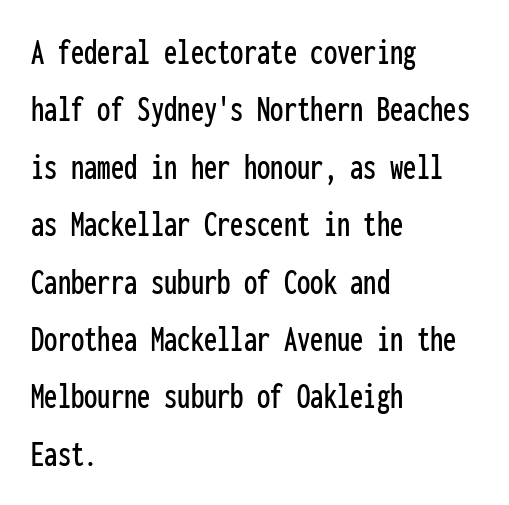
Alignment: flush left. Each new line begins a customary step beneath the previous one. This is roman type, the default non-slanted kind. Every character here occupies the same horizontal width, giving the sample a typewriter-like rhythm. The line texture is even and compact thanks to regular tracking. Plain, unruled lines of type.
